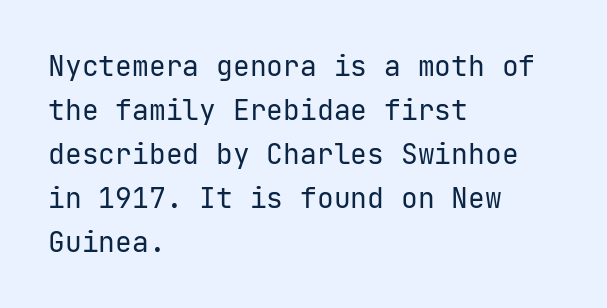
The image shows 28 px regular-weight sans-serif type, upright, monospaced; set left-aligned, normal line spacing (1.57x), normal letter spacing, not underlined; low stroke contrast and a medium x-height.
